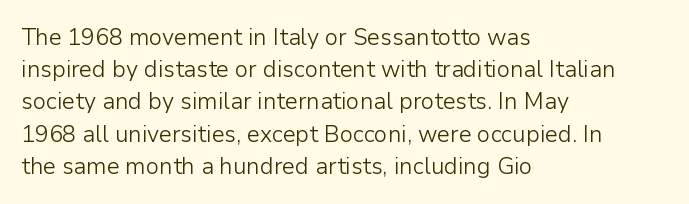
{"italic": "no", "bold": "no", "underline": "no", "align": "left", "line_spacing": "normal", "line_spacing_ratio": 1.4, "letter_spacing": "normal", "letter_spacing_em": 0.0, "glyph_px": 23}
